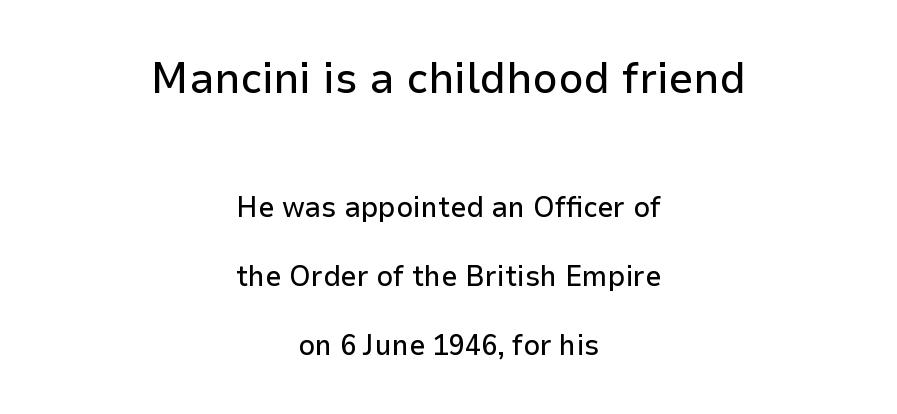
{"serif": "no", "italic": "no", "width": "normal", "stroke_contrast": "low", "x_height": "medium", "monospaced": "no", "underline": "no", "align": "center", "line_spacing": "loose", "line_spacing_ratio": 2.37, "letter_spacing": "normal", "letter_spacing_em": 0.0, "larger_block": "first", "size_ratio": 1.52, "glyph_px": 44}
